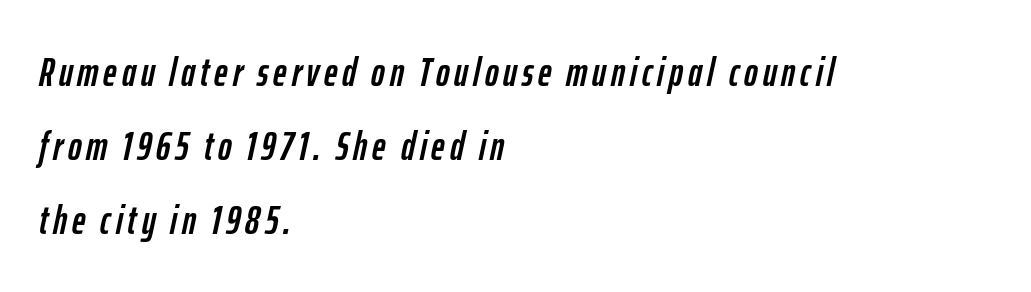
These lines are set flush left with a ragged right edge. Do the characters align in a grid? No, the font is proportional. These lines were composed using italics. Anything drawn beneath the words? Only blank space.
